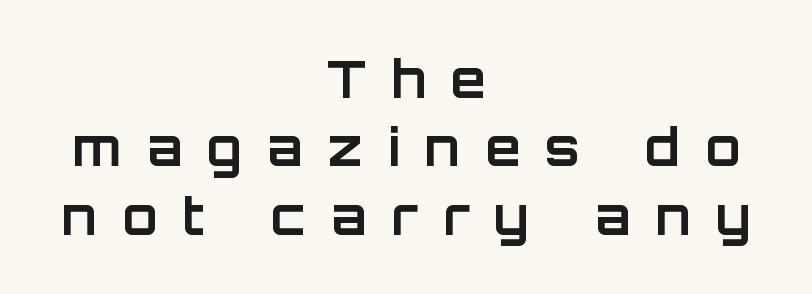
{"serif": "no", "italic": "no", "bold": "yes", "weight": "bold", "width": "normal", "stroke_contrast": "low", "x_height": "large", "monospaced": "no", "underline": "no", "align": "center", "line_spacing": "normal", "line_spacing_ratio": 1.34, "letter_spacing": "wide", "letter_spacing_em": 0.49, "glyph_px": 51}
